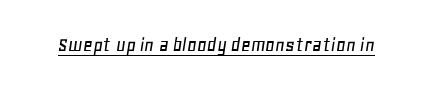
The rendering keeps characters at their native spacing. Each line of the rendering has a horizontal stroke beneath the glyphs. Designer's note — italics engaged.
